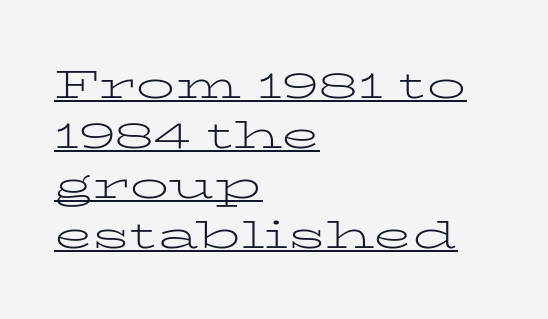
The image shows 39 px light, wide serif type, upright; set left-aligned, normal line spacing (1.28x), normal letter spacing, underlined; low stroke contrast and a medium x-height.
